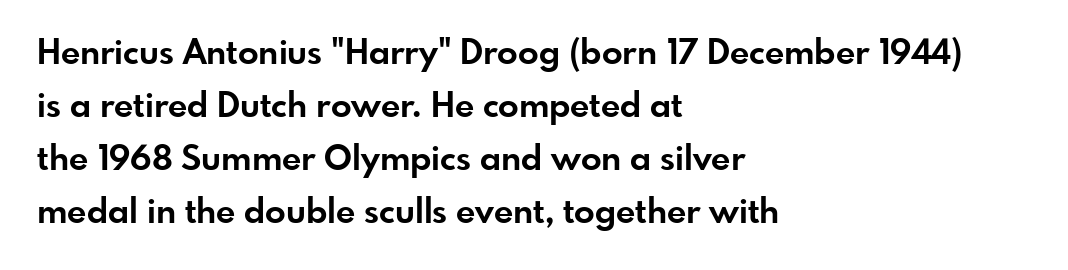
{"serif": "no", "italic": "no", "bold": "yes", "weight": "bold", "width": "normal", "stroke_contrast": "low", "x_height": "small", "monospaced": "no", "underline": "no", "align": "left", "line_spacing": "normal", "line_spacing_ratio": 1.56, "letter_spacing": "normal", "letter_spacing_em": 0.0, "glyph_px": 34}
